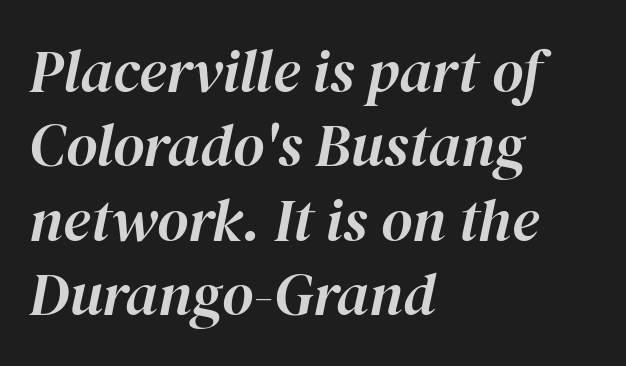
The image shows 60 px text type, italic (leaning right); set left-aligned, line spacing 1.24x, normal letter spacing, not underlined; high stroke contrast and a medium x-height.
